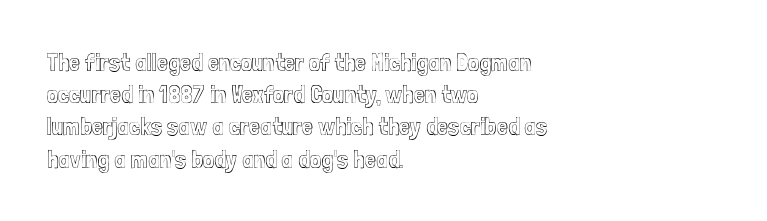
Q: Is the text italic (slanted)? A: No, it is upright.
Q: Is the text underlined? A: No.
Q: How is the paragraph aligned? A: Left-aligned.
Q: Is the spacing between letters normal or unusually wide? A: Normal.
Q: Is the spacing between lines tight, normal or loose? A: Normal.
